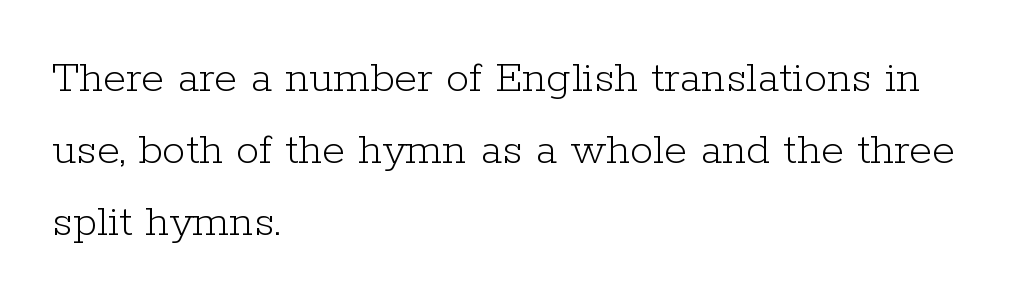
Q: Is the text bold? A: No.
Q: Is the text italic (slanted)? A: No, it is upright.
Q: Is the typeface a serif or a sans-serif typeface? A: Serif.
Q: Is the text underlined? A: No.
Q: How is the paragraph aligned? A: Left-aligned.
Q: Is the spacing between letters normal or unusually wide? A: Normal.
Q: Is the spacing between lines tight, normal or loose? A: Normal.
Q: Width (condensed, normal, or wide)? A: Normal.
Q: Stroke contrast? A: Low.
Q: x-height? A: Medium.
Q: Monospaced? A: No.
